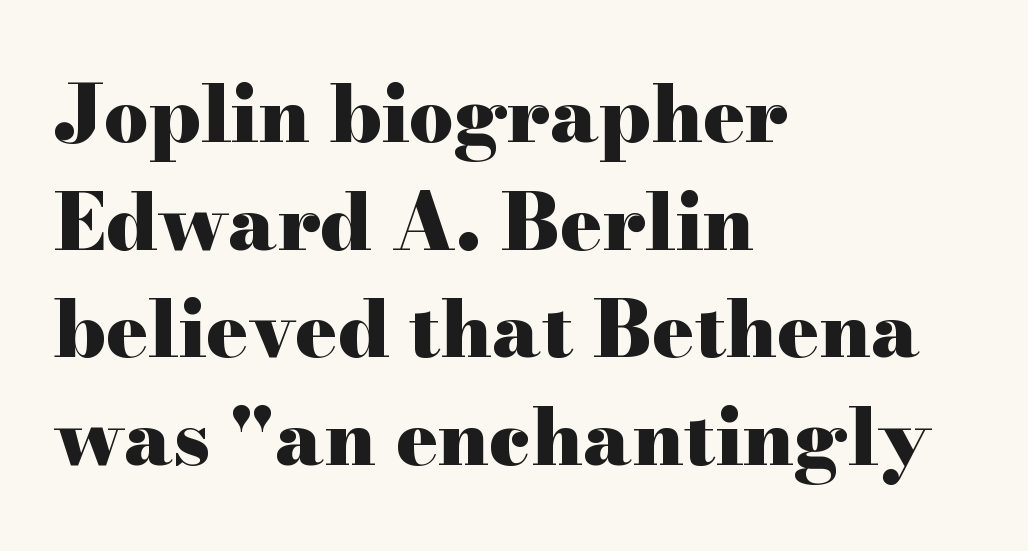
The image shows 78 px heavy, wide serif type, upright; set left-aligned, normal line spacing (1.38x), normal letter spacing, not underlined; high stroke contrast and a small x-height.
